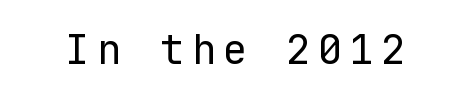
{"serif": "no", "italic": "no", "bold": "no", "weight": "regular", "width": "normal", "stroke_contrast": "low", "x_height": "medium", "monospaced": "yes", "underline": "no", "glyph_px": 41}
